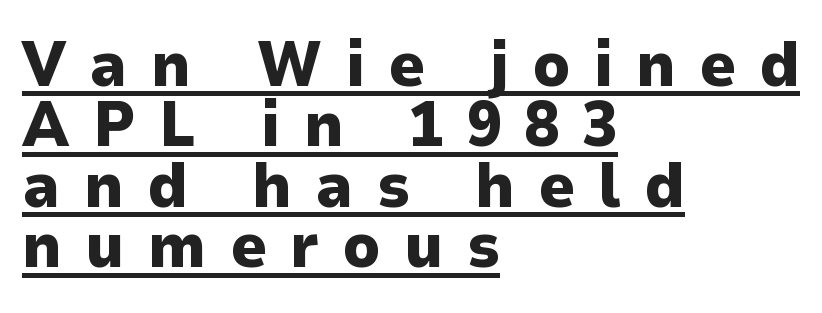
Q: Is the text bold? A: Yes.
Q: Is the text italic (slanted)? A: No, it is upright.
Q: Is the typeface a serif or a sans-serif typeface? A: Sans-serif.
Q: Is the text underlined? A: Yes.
Q: How is the paragraph aligned? A: Left-aligned.
Q: Is the spacing between letters normal or unusually wide? A: Unusually wide.
Q: Is the spacing between lines tight, normal or loose? A: Tight.
Q: Width (condensed, normal, or wide)? A: Normal.
Q: Stroke contrast? A: Low.
Q: x-height? A: Medium.
Q: Monospaced? A: No.
